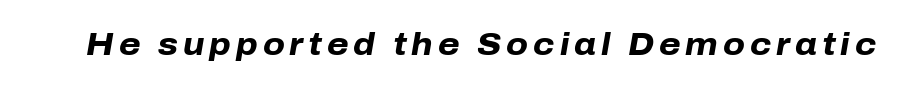
The image shows 31 px heavy type, italic (leaning right); set not underlined; low stroke contrast and a medium x-height.
